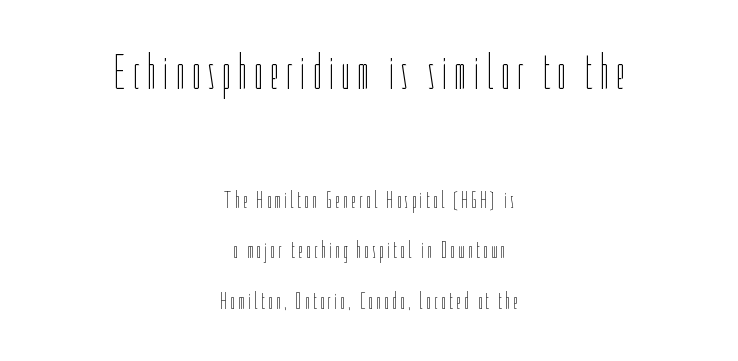
Looks like regular typesetting: each glyph gets only the width it needs. Nobody drew a line under any word here. Caption: multi-line text, centered on the measure. Do the letters lean? They stand straight.
